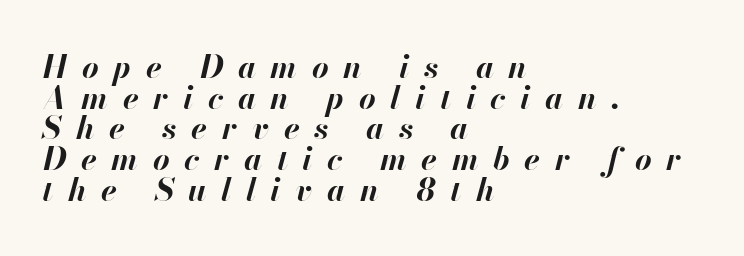
The passage shown leans; its letterforms are oblique. This sample trades vertical openness for compactness between lines. Spacing between characters has been opened up far beyond the box default. Here the designer chose a conventional face with non-uniform glyph widths. Caption: multi-line text, flush left, ragged right. Quick note: underline off.
